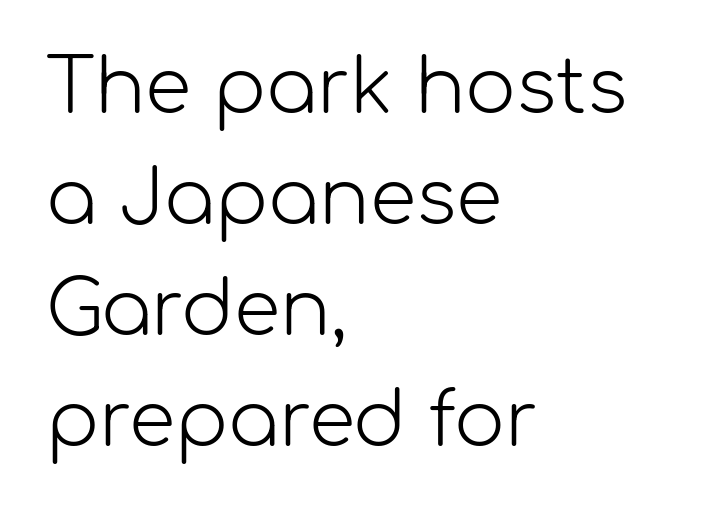
Q: Is the text bold? A: No.
Q: Is the text italic (slanted)? A: No, it is upright.
Q: Is the typeface a serif or a sans-serif typeface? A: Sans-serif.
Q: Is the text underlined? A: No.
Q: How is the paragraph aligned? A: Left-aligned.
Q: Is the spacing between letters normal or unusually wide? A: Normal.
Q: Is the spacing between lines tight, normal or loose? A: Normal.
Q: Width (condensed, normal, or wide)? A: Normal.
Q: Stroke contrast? A: Low.
Q: x-height? A: Medium.
Q: Monospaced? A: No.
